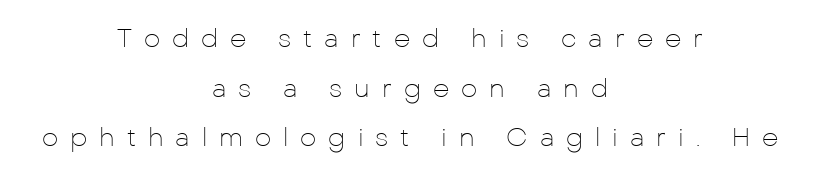
The area under the type is left untouched. These lines stack symmetrically, like a column narrowing and widening about its center. Counters stay open thanks to moderate or lighter strokes. You can tell it's not italic because the verticals are truly vertical.
